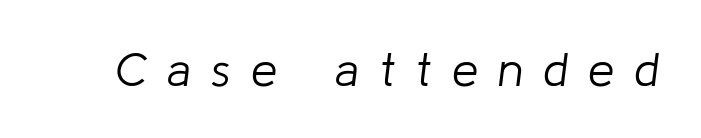
{"italic": "yes", "lean": "right", "slant_degrees": 8, "bold": "no", "weight": "light", "width": "normal", "stroke_contrast": "low", "x_height": "medium", "monospaced": "no", "underline": "no", "letter_spacing": "wide", "letter_spacing_em": 0.43, "glyph_px": 47}
